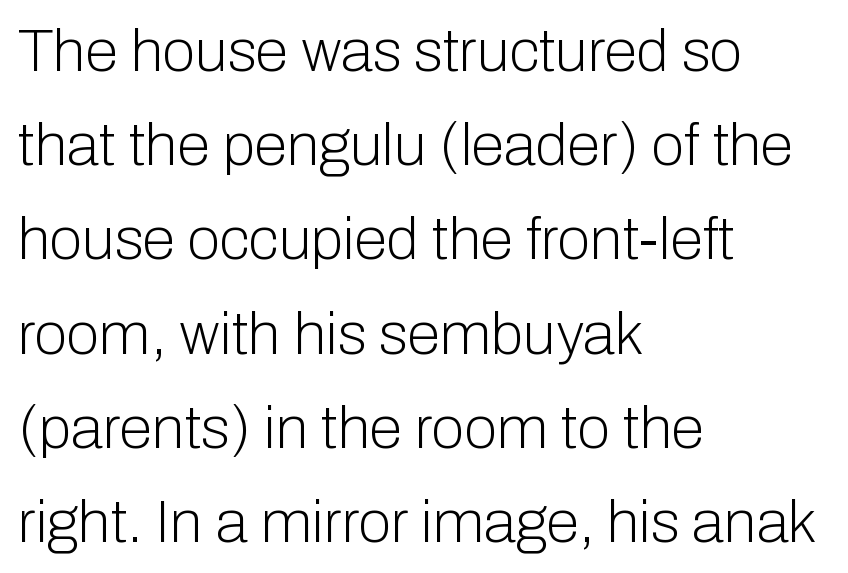
The image shows 60 px light sans-serif type, upright; set left-aligned, normal line spacing (1.57x), normal letter spacing, not underlined; low stroke contrast and a medium x-height.
